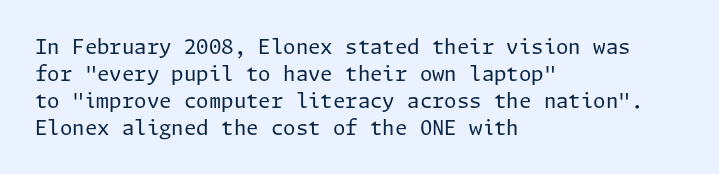
{"italic": "no", "bold": "no", "underline": "no", "align": "left", "line_spacing": "normal", "line_spacing_ratio": 1.35, "letter_spacing": "normal", "letter_spacing_em": 0.0, "glyph_px": 20}
